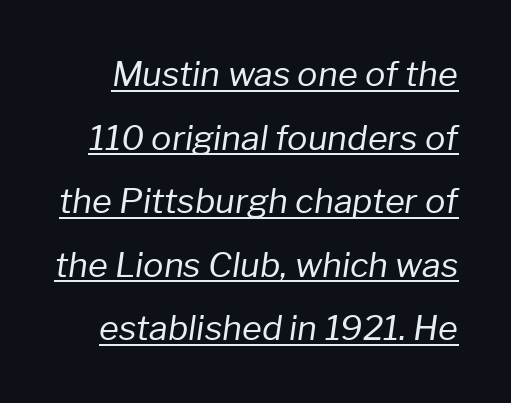
The image shows 34 px regular-weight type, italic (leaning right); set line spacing 1.87x, normal letter spacing, underlined; low stroke contrast and a medium x-height.
